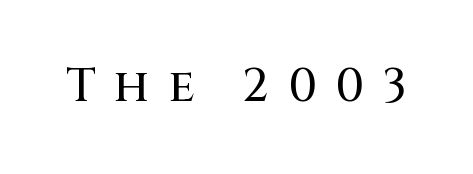
{"serif": "no", "italic": "no", "width": "normal", "stroke_contrast": "medium", "x_height": "large", "monospaced": "no", "underline": "no", "letter_spacing": "wide", "letter_spacing_em": 0.39, "glyph_px": 47}
